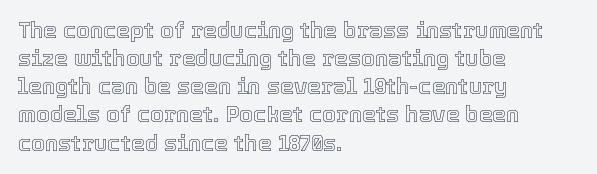
The image shows 22 px text type, upright; set left-aligned, normal line spacing (1.28x), normal letter spacing, not underlined.
